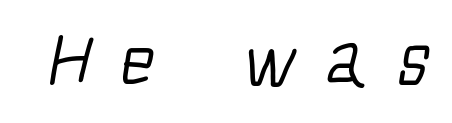
Is this a fixed-width face? No — the glyphs have proportional, varying widths. The specimen omits any rule beneath the text block's lines. This is sans-serif lettering, the kind often seen on screens and signage. Stems and bowls with no extra thickness — not bold. These lines have a slow, spaced-out rhythm from letter to letter.
